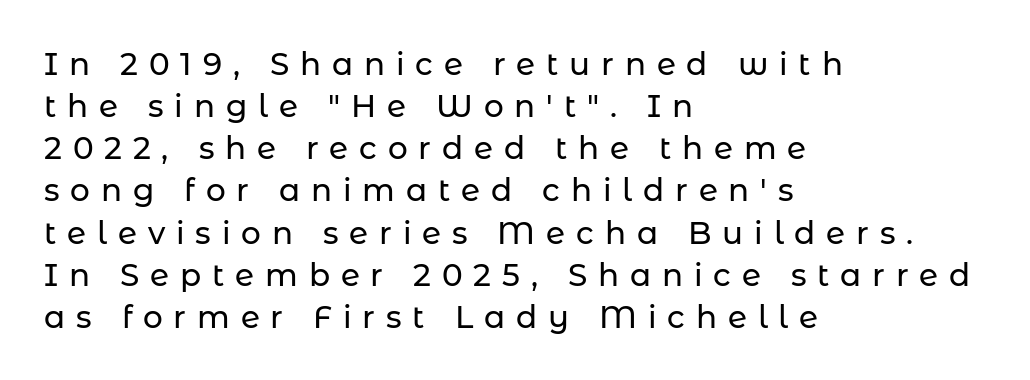
Q: Is the text italic (slanted)? A: No, it is upright.
Q: Is the typeface a serif or a sans-serif typeface? A: Sans-serif.
Q: Is the text underlined? A: No.
Q: How is the paragraph aligned? A: Left-aligned.
Q: Is the spacing between letters normal or unusually wide? A: Unusually wide.
Q: Is the spacing between lines tight, normal or loose? A: Normal.
Q: Width (condensed, normal, or wide)? A: Normal.
Q: Stroke contrast? A: Low.
Q: x-height? A: Medium.
Q: Monospaced? A: No.
